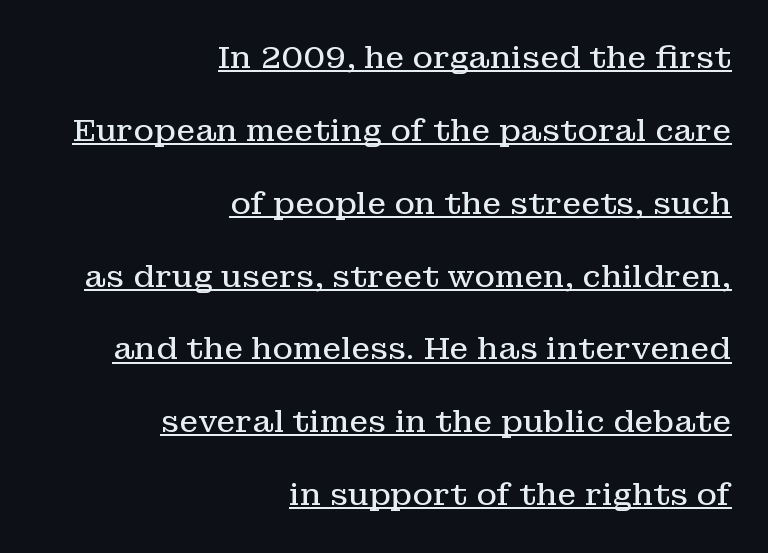
Q: Is the text bold? A: No.
Q: Is the text italic (slanted)? A: No, it is upright.
Q: Is the typeface a serif or a sans-serif typeface? A: Serif.
Q: Is the text underlined? A: Yes.
Q: How is the paragraph aligned? A: Right-aligned.
Q: Is the spacing between letters normal or unusually wide? A: Normal.
Q: Is the spacing between lines tight, normal or loose? A: Loose.
Q: Width (condensed, normal, or wide)? A: Normal.
Q: Stroke contrast? A: Low.
Q: x-height? A: Medium.
Q: Monospaced? A: No.
